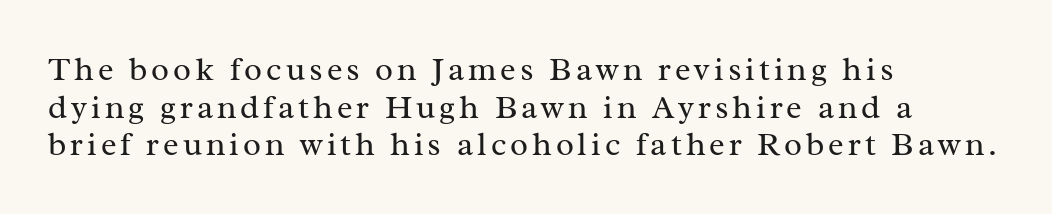
Do the characters align in a grid? No, the font is proportional. Vertical spacing — tight. Unbolded letterforms with no extra heft. Caption: multi-line text, flush left, ragged right. The glyphs are unaccompanied by any horizontal stroke below them.
